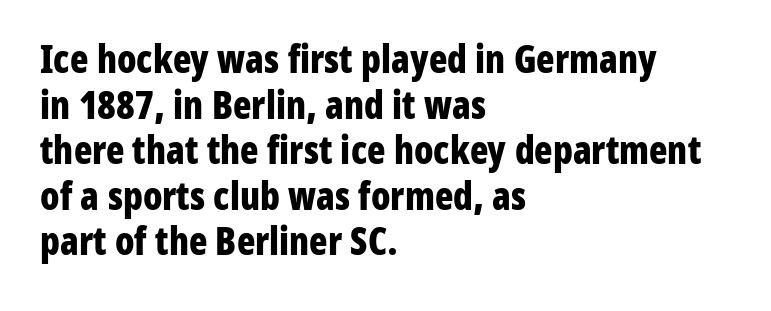
The image shows 38 px bold, condensed sans-serif type, upright; set left-aligned, line spacing 1.2x, normal letter spacing, not underlined; low stroke contrast and a medium x-height.
